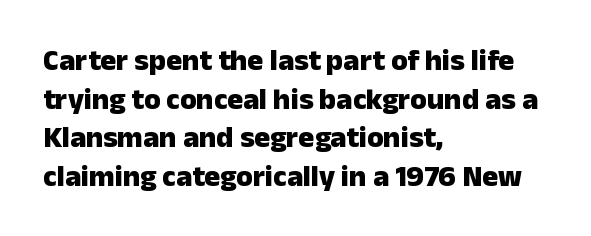
{"serif": "no", "italic": "no", "bold": "yes", "weight": "heavy", "width": "normal", "stroke_contrast": "low", "x_height": "medium", "monospaced": "no", "underline": "no", "align": "left", "line_spacing": "normal", "line_spacing_ratio": 1.29, "letter_spacing": "normal", "letter_spacing_em": 0.0, "glyph_px": 30}
